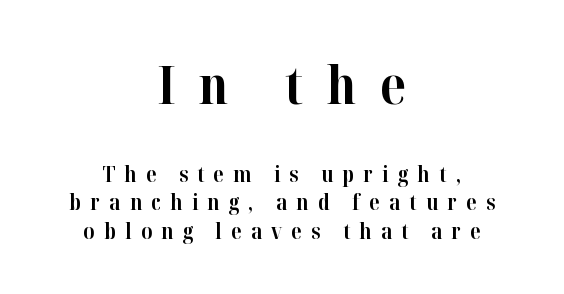
Glance below the letters and you will spot only blank space. The emphasis by scale lands on block number one, above. The letters advance in unequal steps, a hallmark of proportional type. Regarding leading, the lines here are spaced in the standard way.
